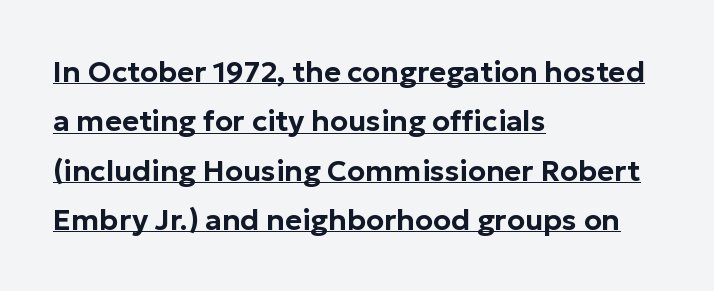
Check the space under the baseline: a stroke is drawn there. Vertical spacing — default. A typesetter would mark this as roman, not italic. This rendering employs a face without finishing strokes, i.e., a sans-serif.
